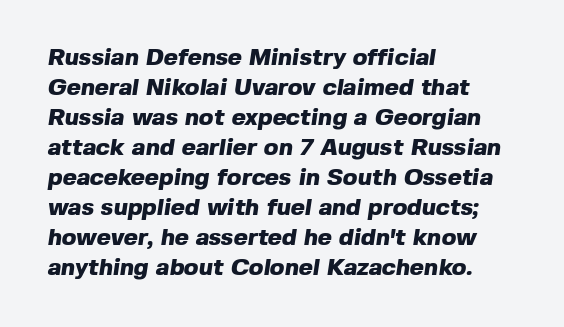
Heft: maximum for text — a bold. Typeset ragged right — the left edge is the straight one. Nobody touched the tracking dial on this one. Leading: standard.
